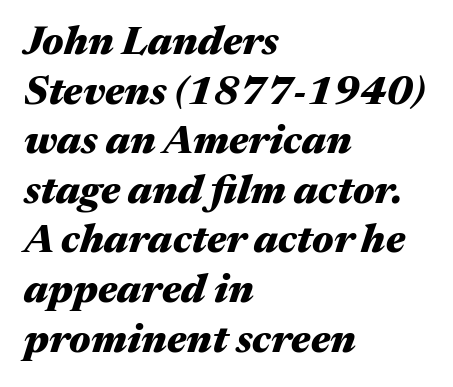
{"italic": "yes", "lean": "right", "slant_degrees": 17, "bold": "yes", "weight": "heavy", "width": "wide", "stroke_contrast": "medium", "x_height": "medium", "monospaced": "no", "underline": "no", "align": "left", "line_spacing_ratio": 1.24, "letter_spacing": "normal", "letter_spacing_em": 0.0, "glyph_px": 40}
